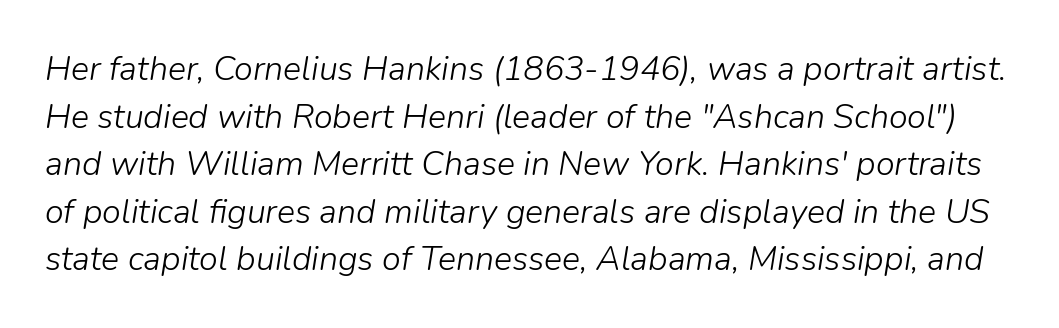
The image shows 34 px light type, italic (leaning right); set normal line spacing (1.4x), normal letter spacing, not underlined; low stroke contrast and a medium x-height.
